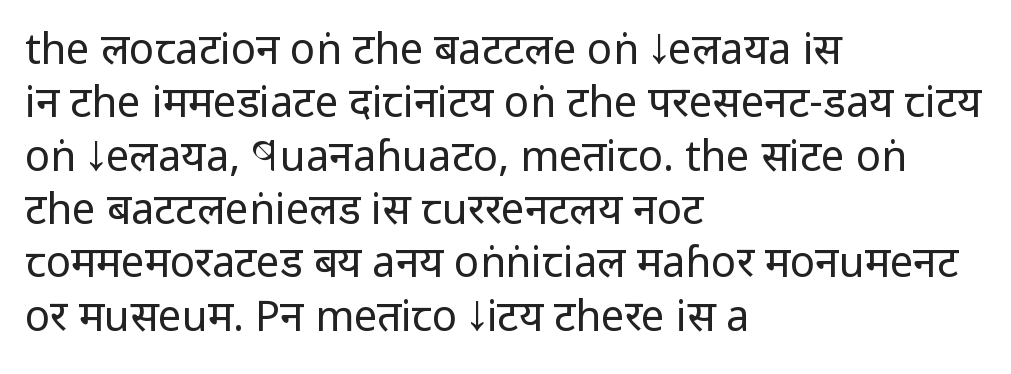
{"serif": "no", "italic": "no", "bold": "no", "weight": "regular", "width": "condensed", "stroke_contrast": "low", "x_height": "large", "monospaced": "no", "underline": "no", "align": "left", "line_spacing": "normal", "line_spacing_ratio": 1.27, "letter_spacing": "normal", "letter_spacing_em": 0.0, "glyph_px": 42}
